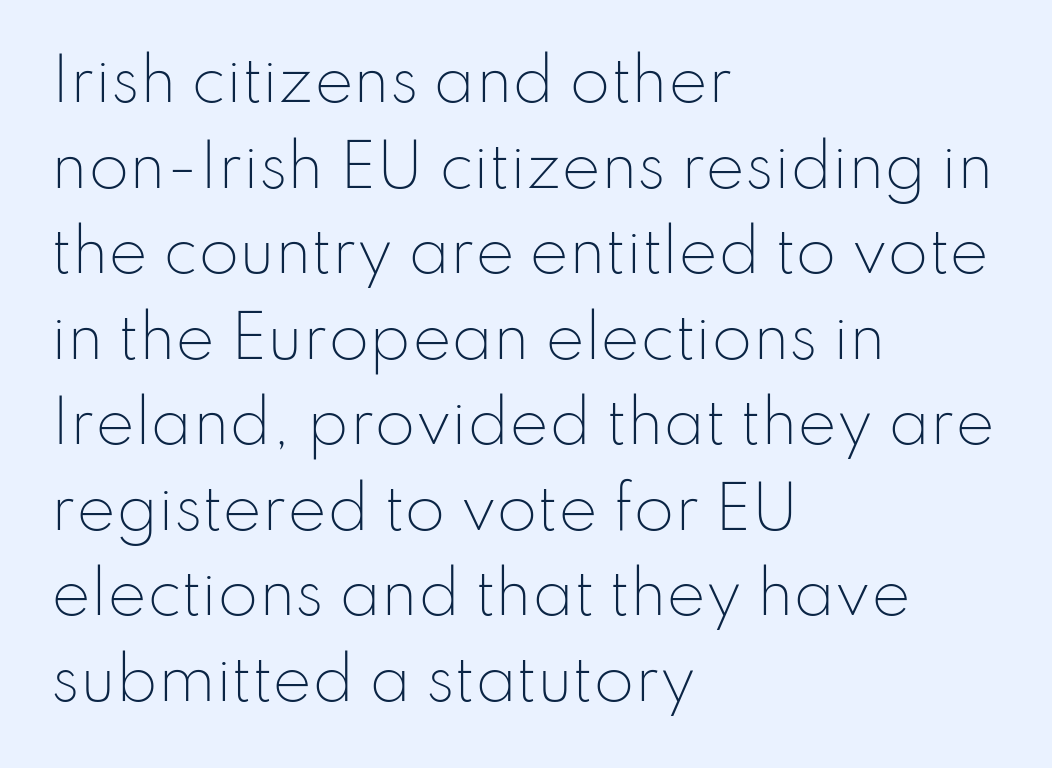
The image shows 59 px light sans-serif type, upright; set left-aligned, normal line spacing (1.45x), normal letter spacing, not underlined; low stroke contrast and a small x-height.
